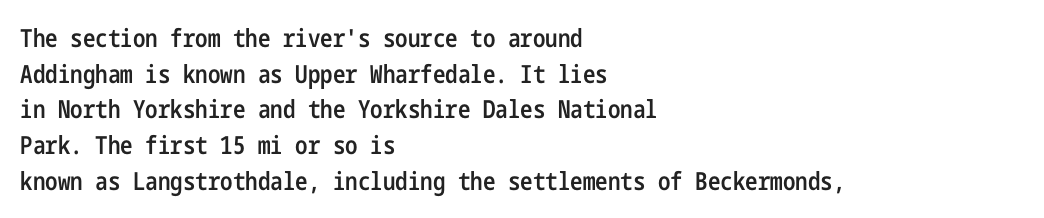
The vertical gap from one line to the next is medium. Which margin do the lines hug? The left one — the right edge is uneven. If you drew a line through each stem, it would be perfectly vertical. Has an underline been added? It has not.
